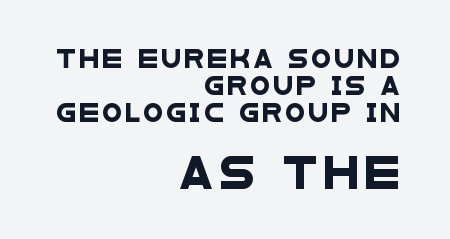
All the whitespace from short lines collects on the left. Reading down the column, the eye jumps a familiar distance to each next line. Character widths vary here, with narrow letters taking less room than wide ones. The words here are not underlined. This is sans-serif lettering, the kind often seen on screens and signage. Caption: upper text group reduced, lower text group enlarged.
